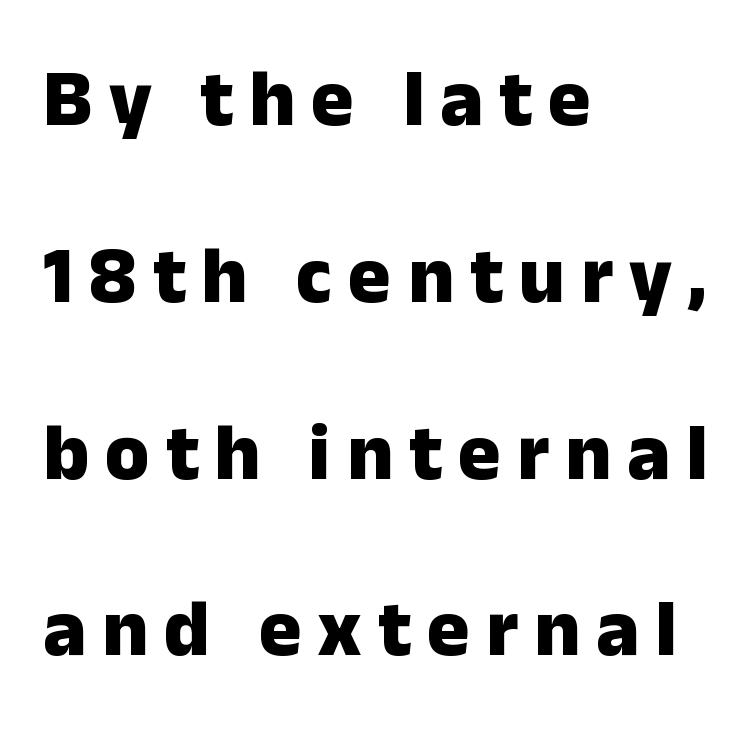
How are the letters spaced? Widely, with obvious added tracking. The lines are quadded left. These lines stand farther apart than default settings would place them. As a designer I'd log this as weight 700, bold. The typography opts for an upright posture over an oblique one. A typesetter would call this proportional, since set widths differ per character.
